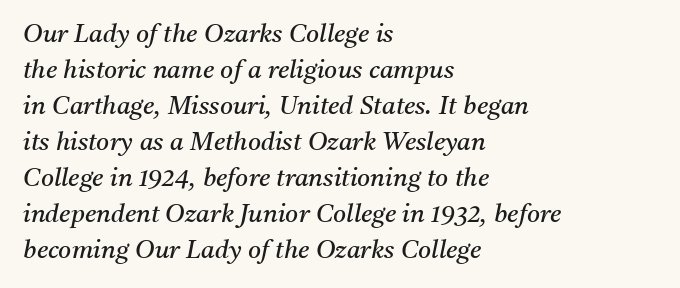
If you measured baseline to baseline, you'd find a middling distance. Caption: multi-line text, flush left, ragged right. Is the type slanted? Yes — the strokes lean at a clear angle. The string is rendered with underlining switched off.
